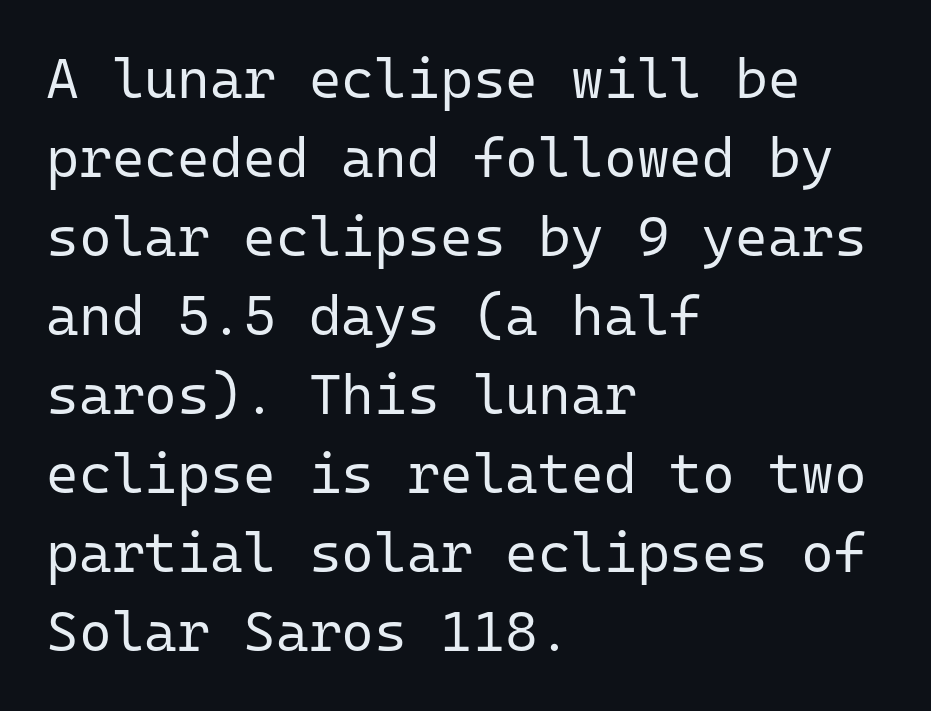
Q: Is the text bold? A: No.
Q: Is the text italic (slanted)? A: No, it is upright.
Q: Is the typeface a serif or a sans-serif typeface? A: Sans-serif.
Q: Is the text underlined? A: No.
Q: How is the paragraph aligned? A: Left-aligned.
Q: Is the spacing between letters normal or unusually wide? A: Normal.
Q: Is the spacing between lines tight, normal or loose? A: Normal.
Q: Width (condensed, normal, or wide)? A: Normal.
Q: Stroke contrast? A: Low.
Q: x-height? A: Medium.
Q: Monospaced? A: Yes.
